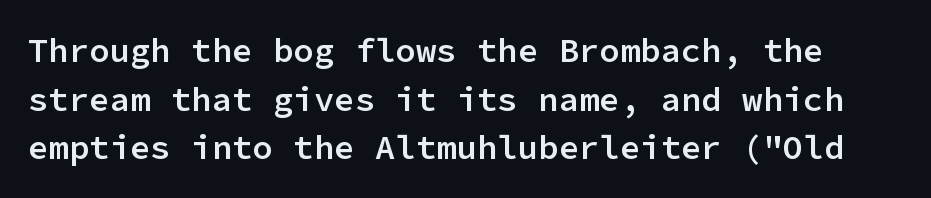
{"serif": "no", "italic": "no", "bold": "semi", "weight": "semibold", "width": "normal", "stroke_contrast": "low", "x_height": "medium", "monospaced": "yes", "underline": "no", "line_spacing": "normal", "line_spacing_ratio": 1.43, "letter_spacing": "normal", "letter_spacing_em": 0.0, "glyph_px": 34}
